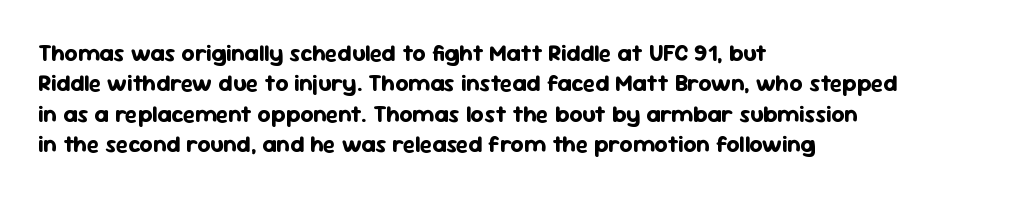
Each word holds together tightly as a unit, with standard inter-letter gaps. Typeset ragged right — the left edge is the straight one. Has an underline been added? It has not. The passage shown stacks its lines at a standard gap. A typesetter would mark this as roman, not italic. The passage shown is emphatically bold.
